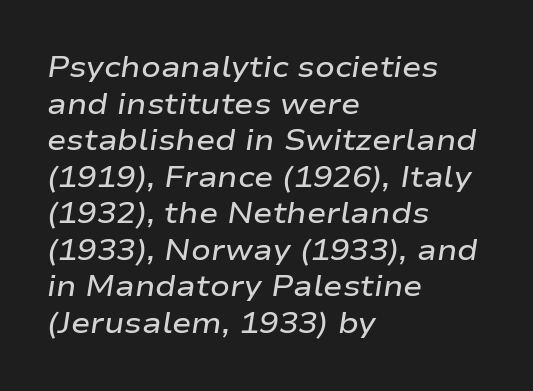
The passage shown stacks its lines at a standard gap. The passage shown is semibold, sitting just below true bold. Words float on clear page, feet unadorned. The glyphs look as if they've been sheared to an angle. Note the varied advance widths — an 'i' is clearly narrower than an 'm'.
